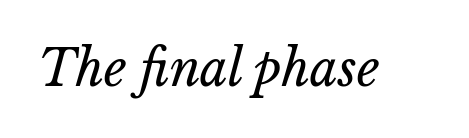
Q: Is the text bold? A: No.
Q: Is the text italic (slanted)? A: Yes, it leans right by about 15 degrees.
Q: Is the text underlined? A: No.
Q: Is the spacing between letters normal or unusually wide? A: Normal.
Q: Width (condensed, normal, or wide)? A: Normal.
Q: Stroke contrast? A: Low.
Q: x-height? A: Medium.
Q: Monospaced? A: No.
